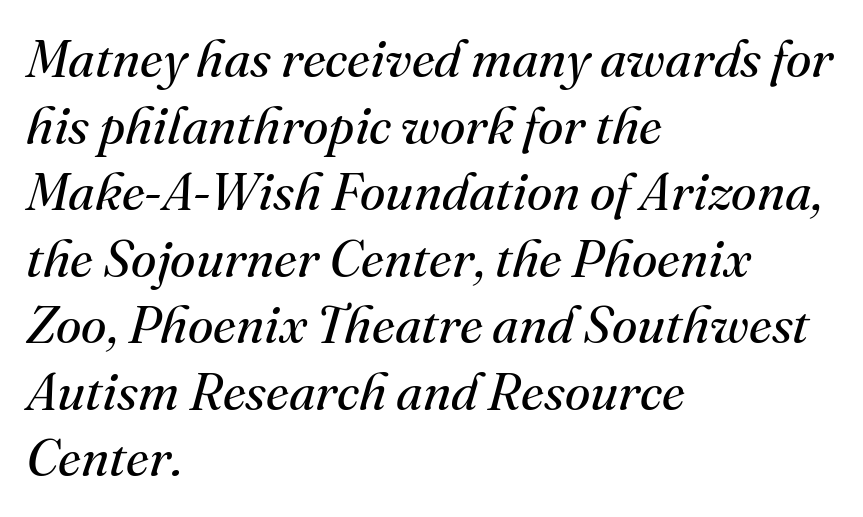
The image shows 52 px regular-weight serif type, italic (leaning right); set left-aligned, normal line spacing (1.28x), normal letter spacing, not underlined; medium stroke contrast and a small x-height.
